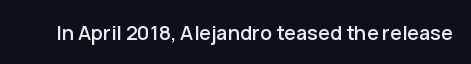
{"italic": "no", "underline": "no", "letter_spacing": "normal", "letter_spacing_em": 0.0, "glyph_px": 20}
